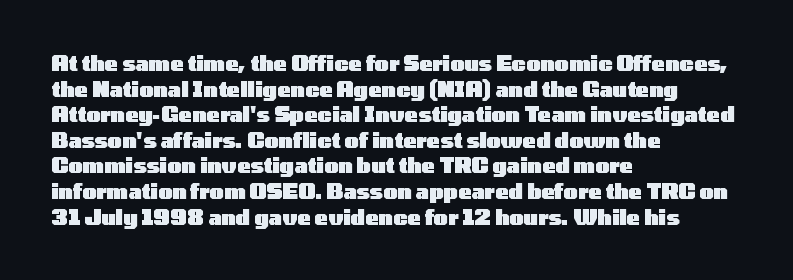
The image shows 20 px bold type, upright; set left-aligned, normal line spacing (1.28x), normal letter spacing, not underlined.
